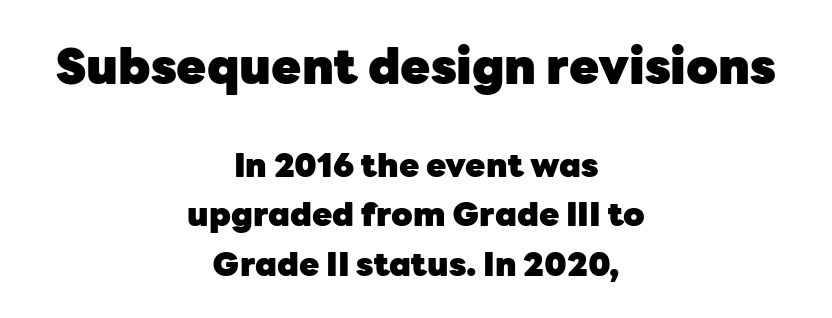
These lines stack symmetrically, like a column narrowing and widening about its center. Successive baselines arrive at the customary interval. The tracking reads as untouched default to a designer's eye. Whoever set this made the first block the dominant, larger element. Quick note: underline off. The letters advance in unequal steps, a hallmark of proportional type.
